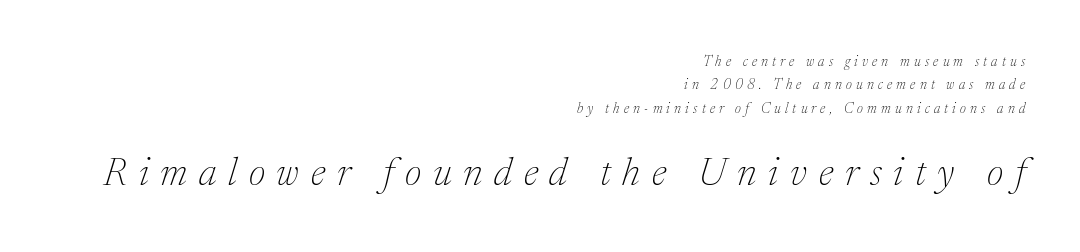
Larger block? The one below; the one above is distinctly smaller. Glyph-to-glyph distance is far greater than everyday printed text. Alignment: flush right. Weight class: somewhere from thin through regular. The axis of the letterforms is tilted away from vertical. If you measured baseline to baseline, you'd find a middling distance.
